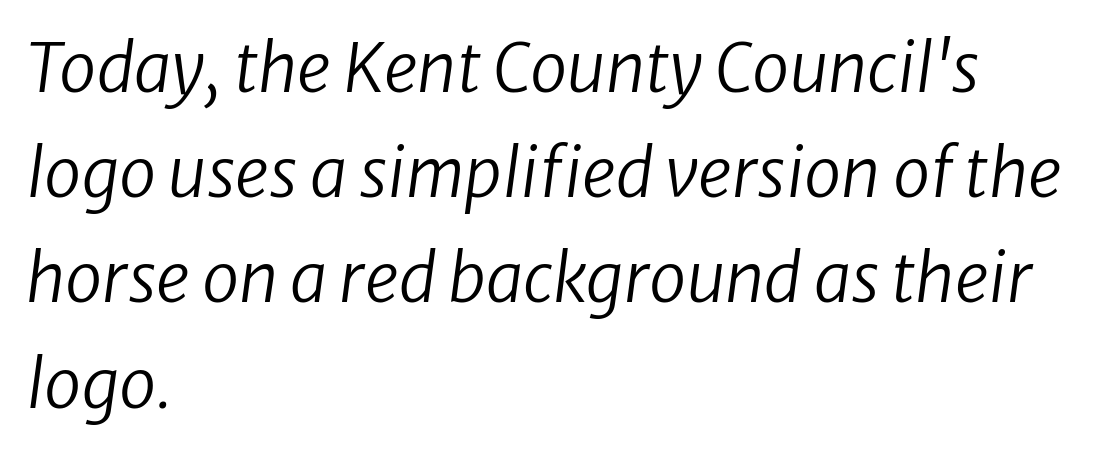
The image shows 67 px regular-weight type, italic (leaning right); set left-aligned, normal line spacing (1.57x), normal letter spacing, not underlined; low stroke contrast and a medium x-height.
